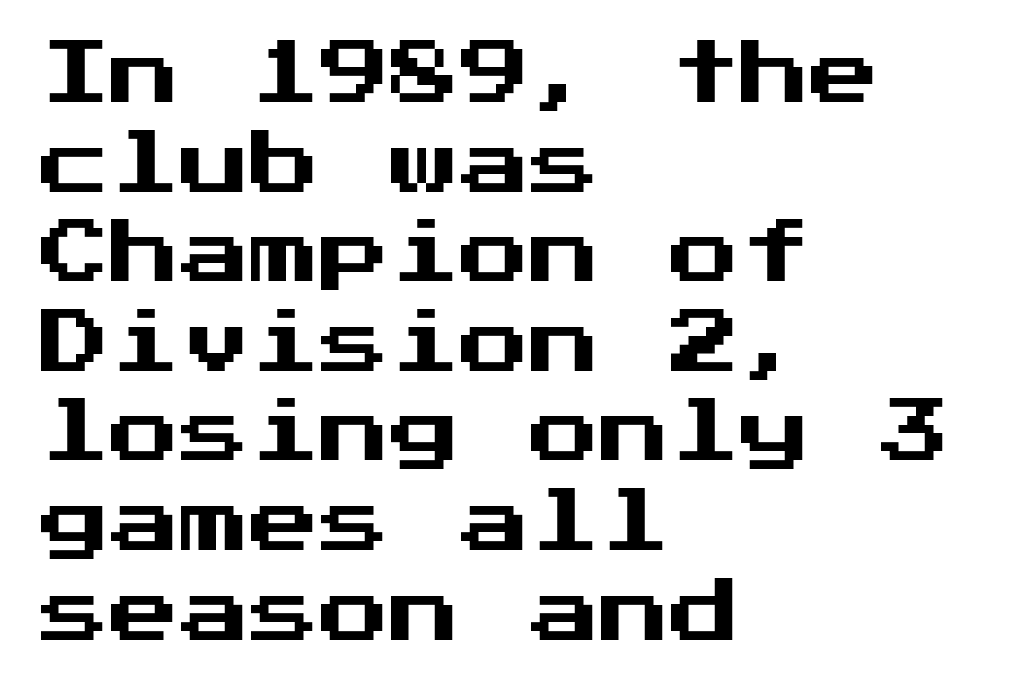
The image shows 70 px sans-serif type, upright; set left-aligned, normal line spacing (1.28x), normal letter spacing, not underlined; medium stroke contrast and a medium x-height.
